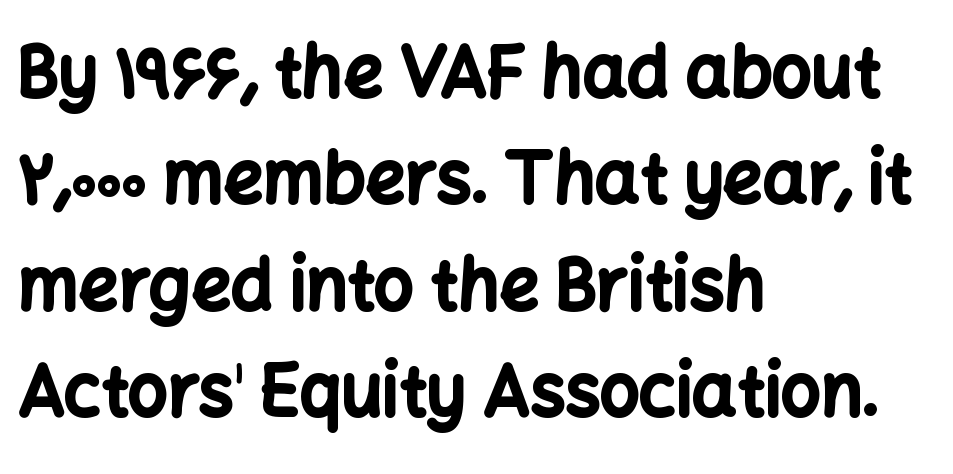
{"serif": "no", "italic": "no", "bold": "yes", "weight": "bold", "width": "normal", "stroke_contrast": "low", "x_height": "medium", "monospaced": "no", "underline": "no", "align": "left", "line_spacing": "normal", "line_spacing_ratio": 1.52, "letter_spacing": "normal", "letter_spacing_em": 0.0, "glyph_px": 70}
